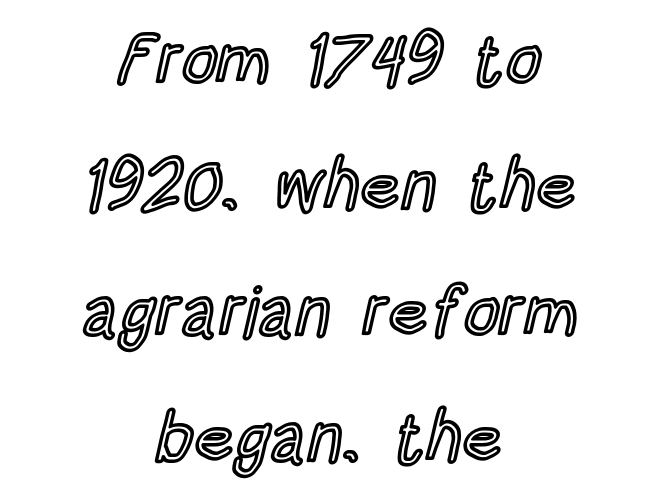
The image shows 70 px condensed type; set centered, line spacing 1.8x, normal letter spacing, not underlined; a large x-height.
